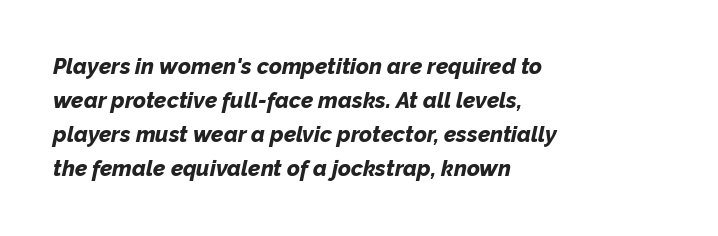
{"italic": "yes", "lean": "right", "slant_degrees": 12, "bold": "yes", "underline": "no", "align": "left", "line_spacing": "normal", "line_spacing_ratio": 1.55, "letter_spacing": "normal", "letter_spacing_em": 0.0, "glyph_px": 22}
